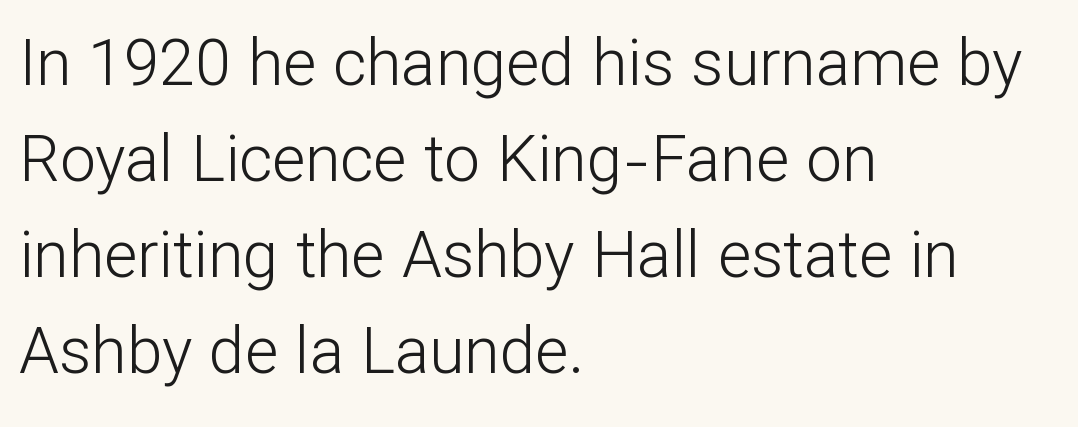
The passage shown is typed in a proportional face where columns would drift. The ragged edge is on the right, which tells us the setting is flush left. Glyph-to-glyph distance matches everyday printed text. Font category for this specimen: sans-serif. Notice how descenders clear the ascenders below comfortably — that's standard leading. Compared with a typical body face, this is equally light or lighter still.
